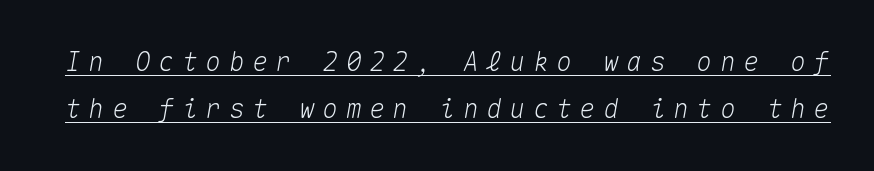
Q: Is the text italic (slanted)? A: Yes, it leans right by about 10 degrees.
Q: Is the text underlined? A: Yes.
Q: Is the spacing between letters normal or unusually wide? A: Unusually wide.
